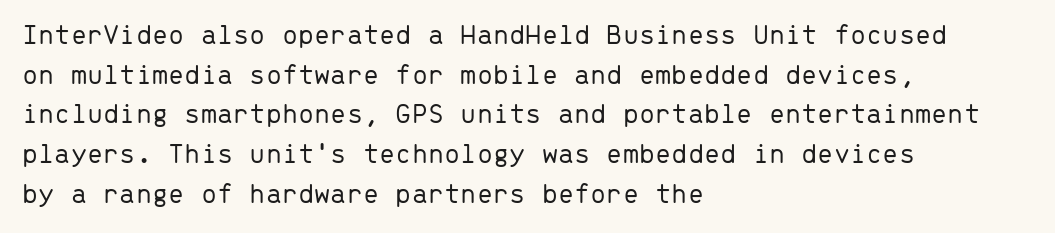
Summary of vertical rhythm: regular, with standard interline spacing. This sample uses a sans-serif face. The strip under each line holds only bare page. Tall strokes in this sample are plumb rather than angled. What stands out about the letter spacing? Nothing — it is the standard amount. Teacher's note: observe the even left margin — that is flush-left alignment.
